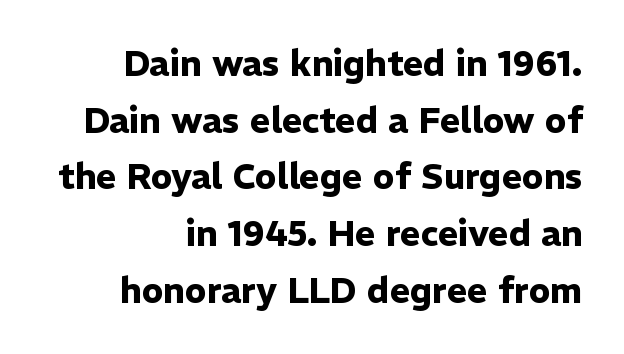
The image shows 35 px heavy sans-serif type, upright; set right-aligned, normal line spacing (1.62x), normal letter spacing, not underlined; low stroke contrast and a medium x-height.
